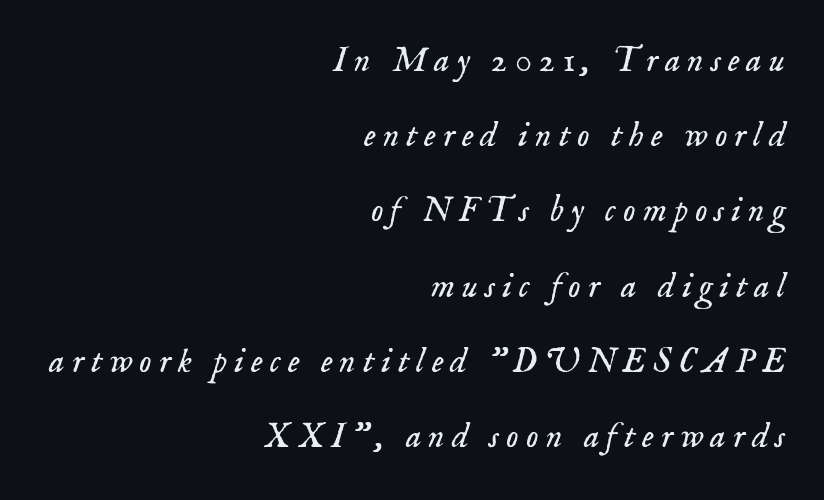
The image shows 35 px light serif type, italic (leaning right); set right-aligned, loose line spacing (2.15x), unusually wide letter spacing (+0.2 em), not underlined; low stroke contrast and a small x-height.
